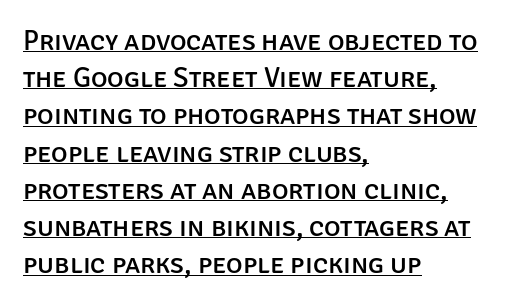
The image shows 28 px sans-serif type, upright; set left-aligned, normal line spacing (1.33x), normal letter spacing, underlined; low stroke contrast and a large x-height.
